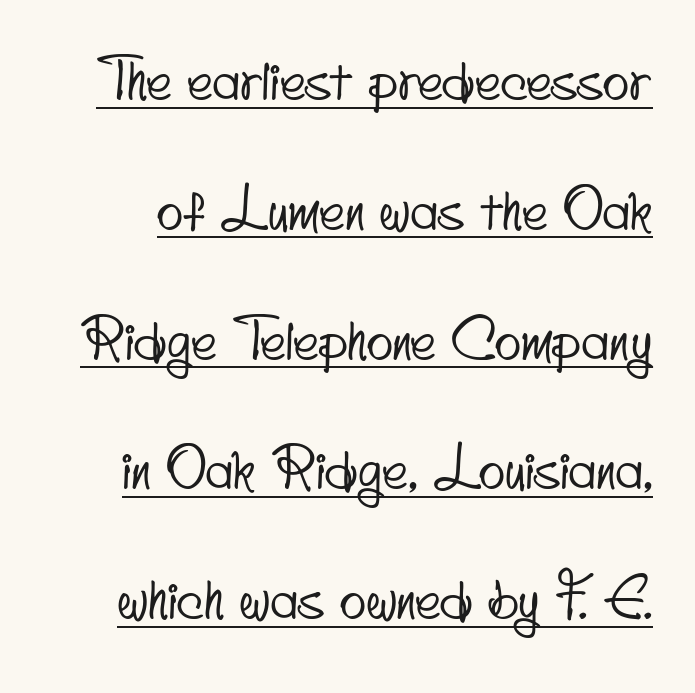
The image shows 55 px condensed sans-serif type; set loose line spacing (2.36x), normal letter spacing, underlined; low stroke contrast and a small x-height.
